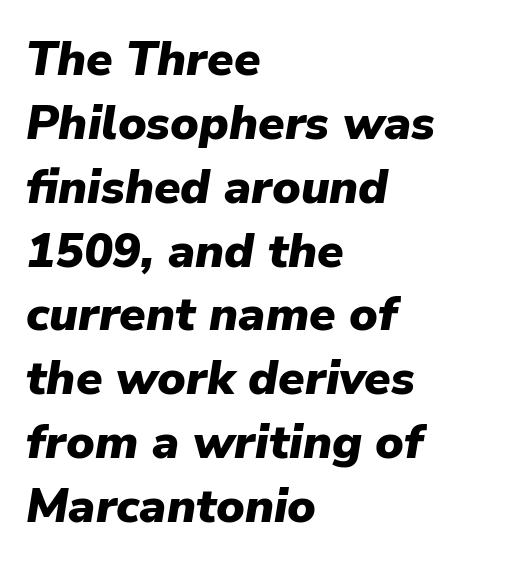
Caption: multi-line text, flush left, ragged right. The rendering uses natural spacing where letterforms have individual widths. Does the leading feel generous? No, just average. The glyphs have the mass of a bold cut.
